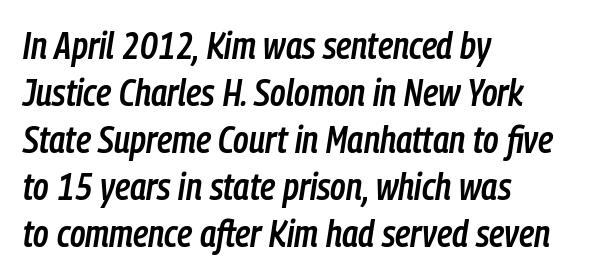
The image shows 37 px semibold, condensed type, italic (leaning right); set left-aligned, normal line spacing (1.27x), normal letter spacing, not underlined; low stroke contrast and a medium x-height.
